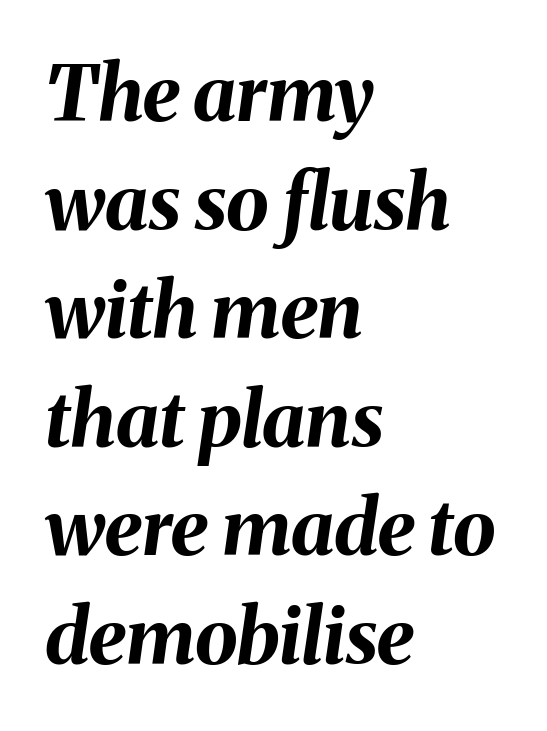
Q: Is the text bold? A: Yes.
Q: Is the text italic (slanted)? A: Yes, it leans right by about 8 degrees.
Q: Is the text underlined? A: No.
Q: How is the paragraph aligned? A: Left-aligned.
Q: Is the spacing between letters normal or unusually wide? A: Normal.
Q: Is the spacing between lines tight, normal or loose? A: Normal.
Q: Width (condensed, normal, or wide)? A: Normal.
Q: Stroke contrast? A: Medium.
Q: x-height? A: Medium.
Q: Monospaced? A: No.
